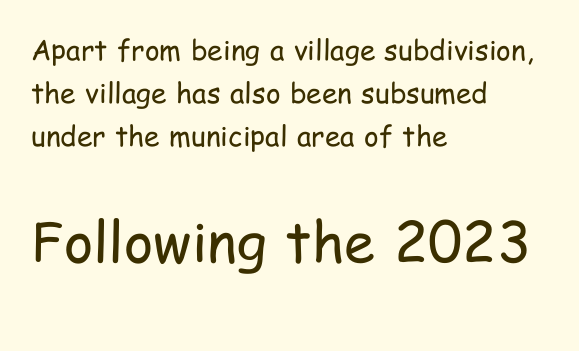
Upright lettering throughout. Only glyphs here, with clear space below each row. The face used here is rendered with its standard letterfit. The weight would be labelled regular, book, light, or lighter still. Varying glyph widths throughout — classic text-font behaviour.
